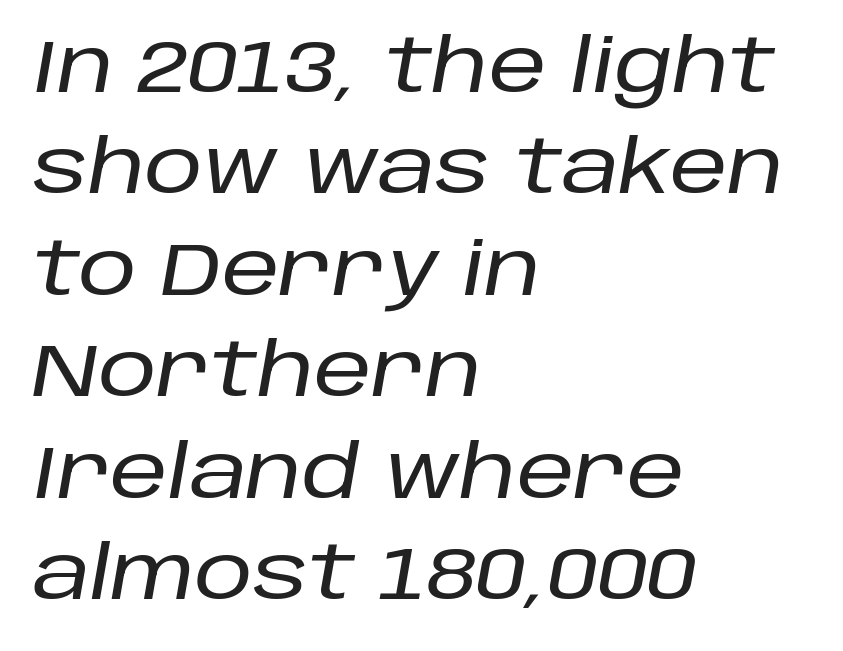
{"italic": "yes", "lean": "right", "slant_degrees": 10, "width": "normal", "stroke_contrast": "low", "x_height": "large", "monospaced": "no", "underline": "no", "align": "left", "line_spacing": "normal", "line_spacing_ratio": 1.39, "letter_spacing": "normal", "letter_spacing_em": 0.0, "glyph_px": 73}
